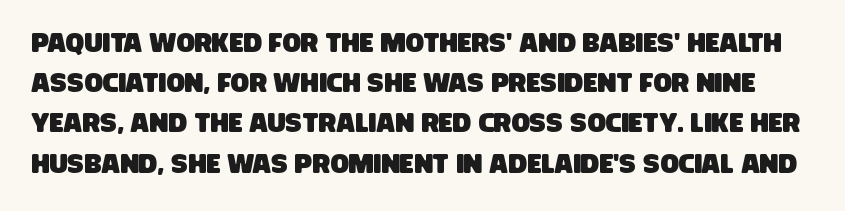
Q: Is the text underlined? A: No.
Q: Is the spacing between letters normal or unusually wide? A: Normal.
Q: Is the spacing between lines tight, normal or loose? A: Normal.
